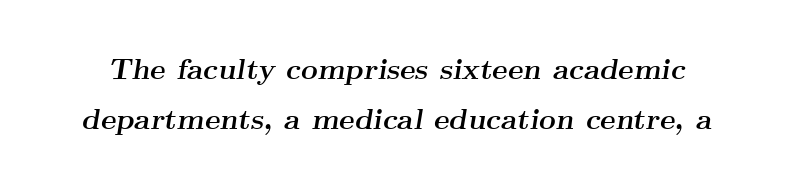
What stands out about the letter spacing? Nothing — it is the standard amount. The letters advance in unequal steps, a hallmark of proportional type. This is serif lettering, the kind often seen in printed books. The font is running at its bold setting. The zone under the glyphs is completely vacant. If you drew a line through each stem, it would be angled.
